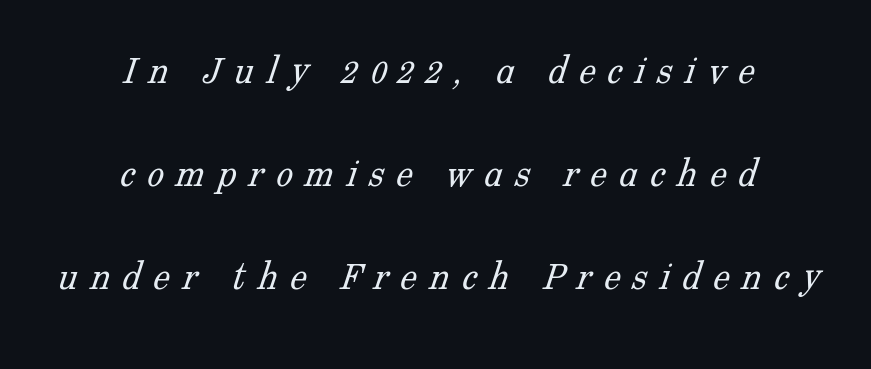
{"serif": "yes", "bold": "no", "weight": "light", "width": "normal", "stroke_contrast": "low", "x_height": "medium", "monospaced": "no", "underline": "no", "align": "center", "line_spacing": "loose", "line_spacing_ratio": 2.45, "letter_spacing": "wide", "letter_spacing_em": 0.29, "glyph_px": 42}
